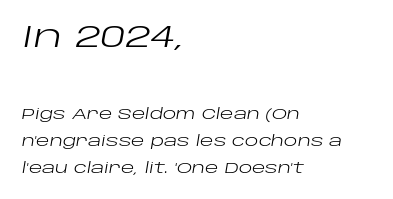
Q: Is the text bold? A: No.
Q: Is the text italic (slanted)? A: Yes, it leans right by about 10 degrees.
Q: Is the text underlined? A: No.
Q: How is the paragraph aligned? A: Left-aligned.
Q: Is the spacing between letters normal or unusually wide? A: Normal.
Q: Is the spacing between lines tight, normal or loose? A: Loose.
Q: Which block of text is set in a larger size, the first (top) or the second (bottom)? A: The first (top) one.
Q: Width (condensed, normal, or wide)? A: Wide.
Q: Stroke contrast? A: Low.
Q: x-height? A: Large.
Q: Monospaced? A: No.
